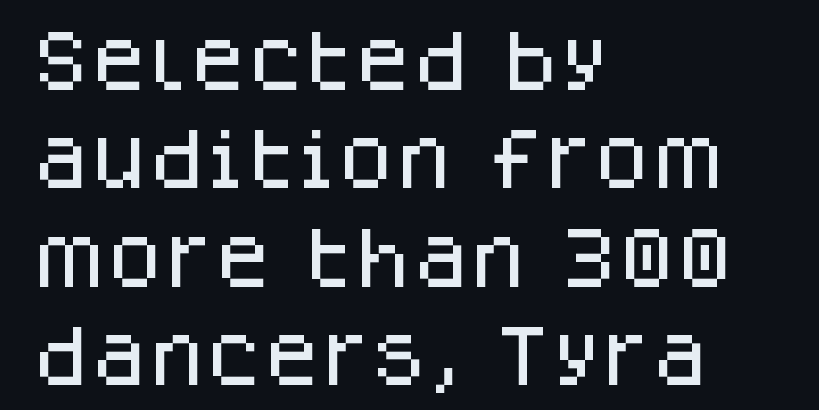
Q: Is the text italic (slanted)? A: No, it is upright.
Q: Is the typeface a serif or a sans-serif typeface? A: Sans-serif.
Q: Is the text underlined? A: No.
Q: How is the paragraph aligned? A: Left-aligned.
Q: Is the spacing between letters normal or unusually wide? A: Normal.
Q: Is the spacing between lines tight, normal or loose? A: Normal.
Q: Width (condensed, normal, or wide)? A: Normal.
Q: Stroke contrast? A: Low.
Q: x-height? A: Large.
Q: Monospaced? A: No.
